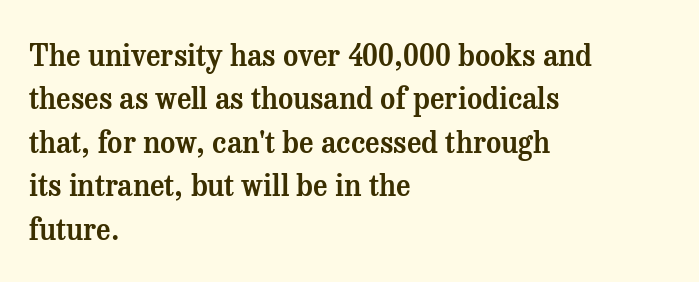
Q: Is the text italic (slanted)? A: No, it is upright.
Q: Is the typeface a serif or a sans-serif typeface? A: Serif.
Q: Is the text underlined? A: No.
Q: How is the paragraph aligned? A: Left-aligned.
Q: Is the spacing between letters normal or unusually wide? A: Normal.
Q: Is the spacing between lines tight, normal or loose? A: Normal.
Q: Width (condensed, normal, or wide)? A: Normal.
Q: Stroke contrast? A: Medium.
Q: x-height? A: Medium.
Q: Monospaced? A: No.
